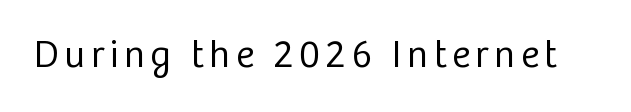
{"serif": "no", "italic": "no", "bold": "no", "weight": "regular", "width": "normal", "stroke_contrast": "low", "x_height": "medium", "monospaced": "no", "underline": "no", "glyph_px": 39}
